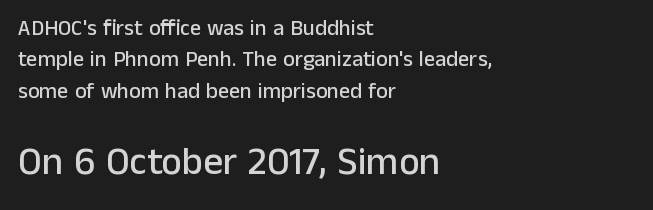
The image shows 39 px sans-serif type, upright; set left-aligned, normal line spacing (1.43x), normal letter spacing, not underlined; the second (bottom) block is 1.77x larger; low stroke contrast and a medium x-height.
